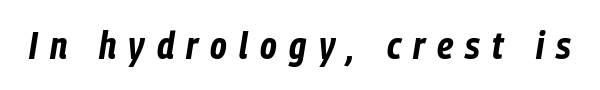
The image shows 38 px bold, condensed type, italic (leaning right); set unusually wide letter spacing (+0.32 em), not underlined; low stroke contrast and a medium x-height.
